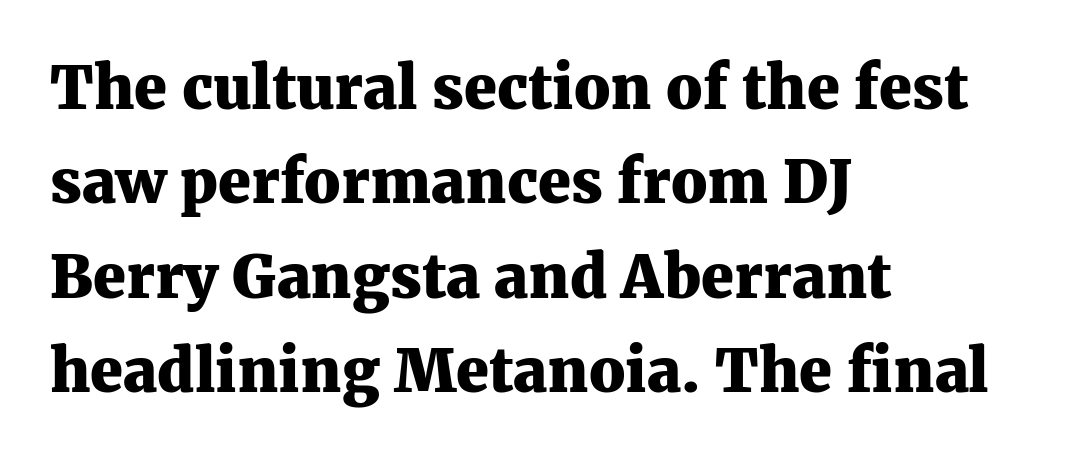
Q: Is the text bold? A: Yes.
Q: Is the text italic (slanted)? A: No, it is upright.
Q: Is the typeface a serif or a sans-serif typeface? A: Serif.
Q: Is the text underlined? A: No.
Q: How is the paragraph aligned? A: Left-aligned.
Q: Is the spacing between letters normal or unusually wide? A: Normal.
Q: Is the spacing between lines tight, normal or loose? A: Normal.
Q: Width (condensed, normal, or wide)? A: Normal.
Q: Stroke contrast? A: Medium.
Q: x-height? A: Medium.
Q: Monospaced? A: No.
